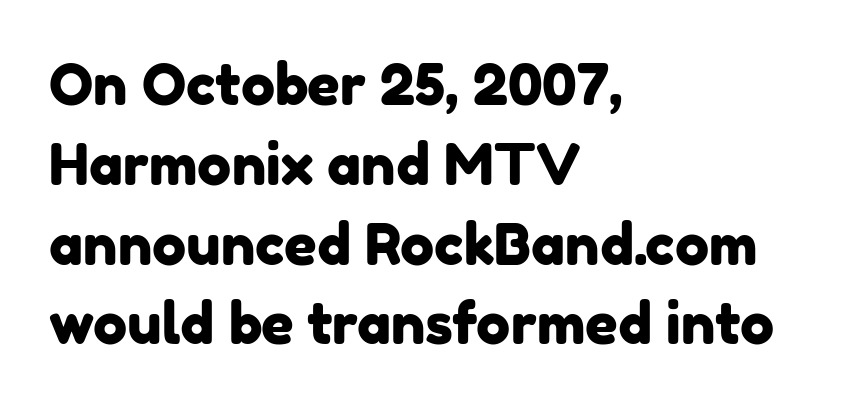
{"serif": "no", "width": "normal", "stroke_contrast": "low", "x_height": "medium", "monospaced": "no", "underline": "no", "align": "left", "line_spacing": "normal", "line_spacing_ratio": 1.4, "letter_spacing": "normal", "letter_spacing_em": 0.0, "glyph_px": 57}
